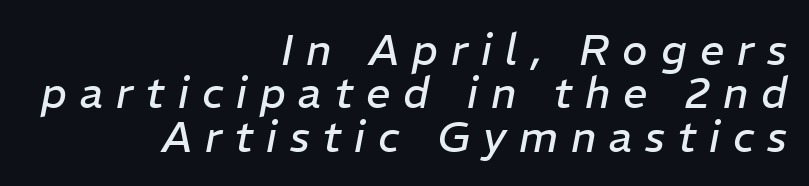
Q: Is the text bold? A: No.
Q: Is the text italic (slanted)? A: Yes, it leans right by about 11 degrees.
Q: Is the text underlined? A: No.
Q: How is the paragraph aligned? A: Right-aligned.
Q: Is the spacing between letters normal or unusually wide? A: Unusually wide.
Q: Is the spacing between lines tight, normal or loose? A: Tight.
Q: Width (condensed, normal, or wide)? A: Normal.
Q: Stroke contrast? A: Low.
Q: x-height? A: Medium.
Q: Monospaced? A: No.
